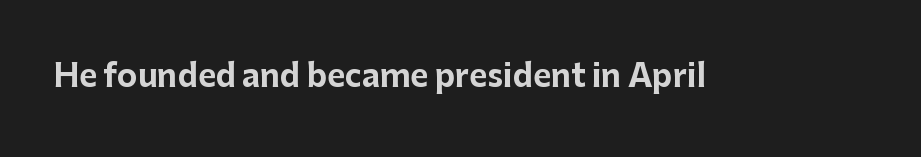
You could call the tracking neutral — neither tight nor loose. Stroke terminals: plain, sans-serif. The passage shown is typed in a proportional face where columns would drift. Italic: no, the glyphs are upright roman. Heft: maximum for text — a bold.
